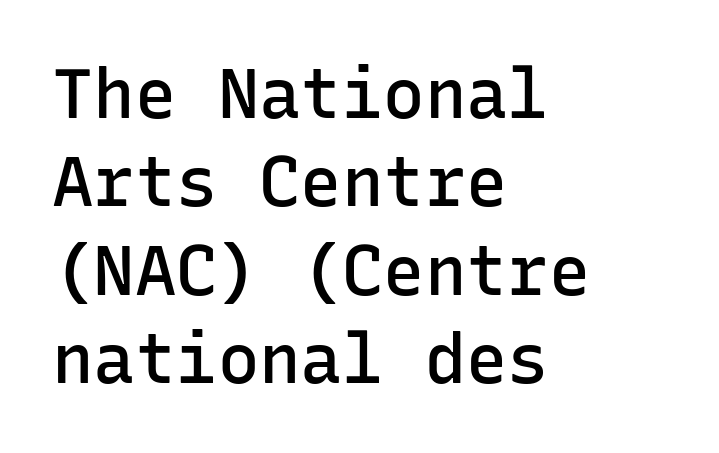
In terms of letterspacing, this is plain default setting. This is the in-between weight designers call semibold or demi. Is there any slant? The stems are plumb. The rendering uses typewriter-style spacing with identical character cells. Teacher's note: observe the even left margin — that is flush-left alignment. What kind of face is this? One without serifs — a sans.
